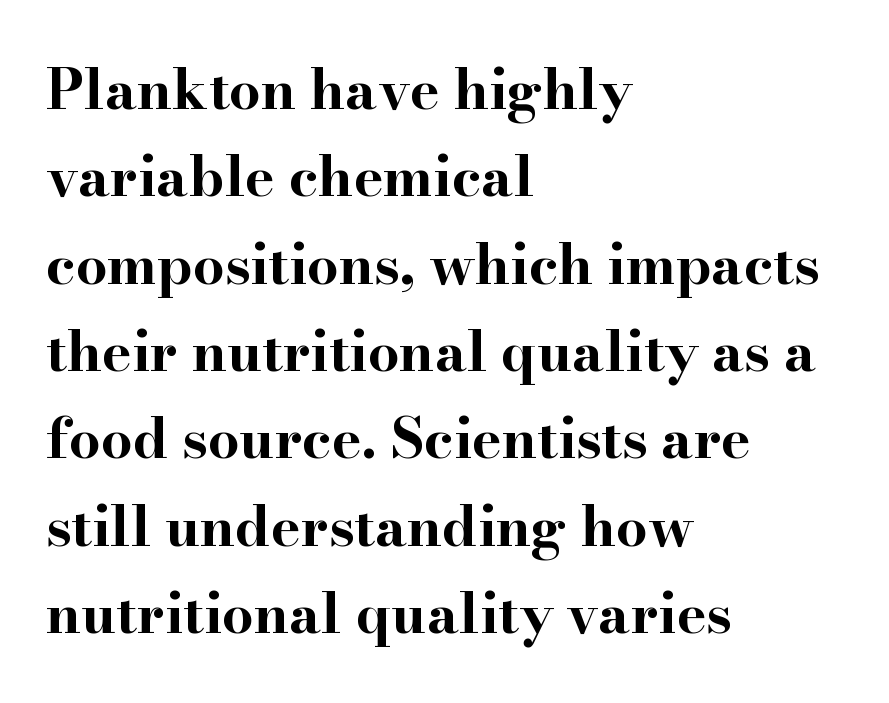
The rows are spaced the way most documents space them. The rag falls on the right side of this text block. This sample uses a serif face. Thick stems and heavy bowls — unmistakably bold. The letters advance in unequal steps, a hallmark of proportional type.
